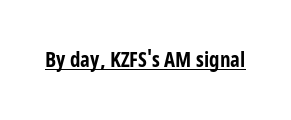
The image shows 21 px bold type, upright; set normal letter spacing, underlined.
